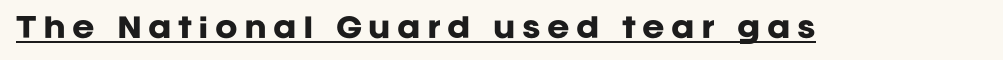
Q: Is the text bold? A: Yes.
Q: Is the text italic (slanted)? A: No, it is upright.
Q: Is the text underlined? A: Yes.
Q: Is the spacing between letters normal or unusually wide? A: Unusually wide.
